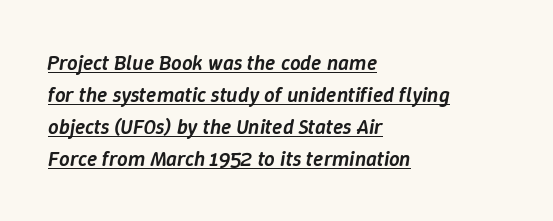
{"italic": "yes", "lean": "right", "slant_degrees": 9, "bold": "semi", "underline": "yes", "align": "left", "line_spacing": "normal", "line_spacing_ratio": 1.52, "letter_spacing": "normal", "letter_spacing_em": 0.0, "glyph_px": 21}
